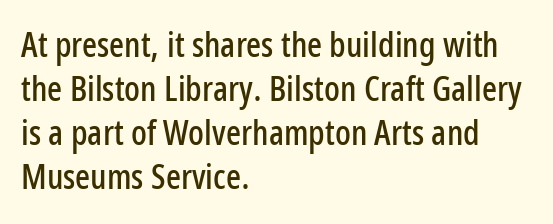
The image shows 35 px condensed sans-serif type, upright; set left-aligned, normal line spacing (1.26x), normal letter spacing, not underlined; low stroke contrast and a medium x-height.
